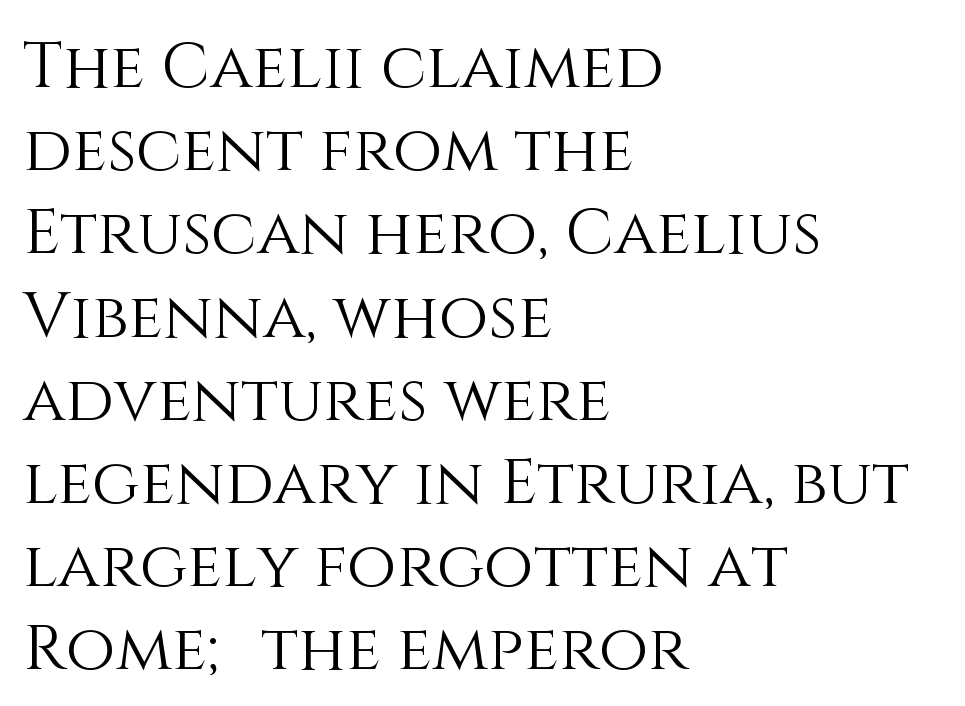
The cut favours lightness, reaching ordinary text weight at its darkest. Regarding leading, the lines here are spaced in the standard way. The line texture is even and compact thanks to regular tracking. Casual observation: everything's shoved over to the left.
